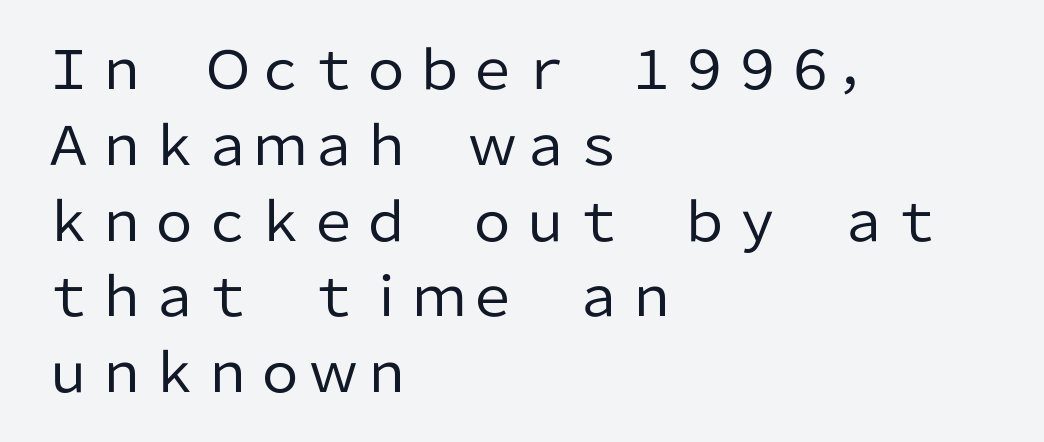
{"serif": "no", "italic": "no", "bold": "no", "weight": "regular", "width": "normal", "stroke_contrast": "low", "x_height": "medium", "monospaced": "no", "underline": "no", "align": "left", "line_spacing": "normal", "line_spacing_ratio": 1.43, "letter_spacing": "normal", "letter_spacing_em": 0.0, "glyph_px": 53}
